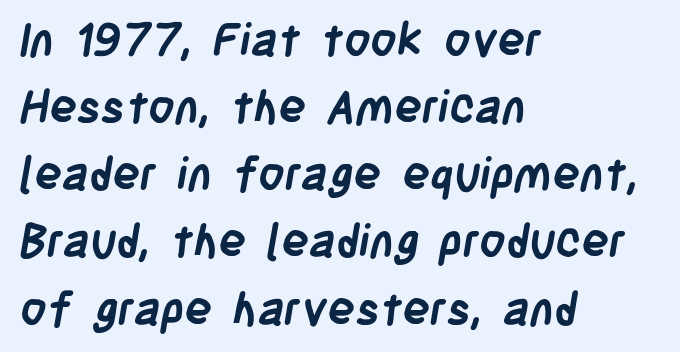
Q: Is the text bold? A: Yes.
Q: Is the typeface a serif or a sans-serif typeface? A: Sans-serif.
Q: Is the text underlined? A: No.
Q: How is the paragraph aligned? A: Left-aligned.
Q: Is the spacing between letters normal or unusually wide? A: Normal.
Q: Is the spacing between lines tight, normal or loose? A: Normal.
Q: Width (condensed, normal, or wide)? A: Condensed.
Q: Stroke contrast? A: Low.
Q: x-height? A: Large.
Q: Monospaced? A: No.
